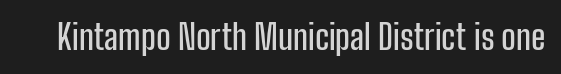
Here the designer chose a conventional face with non-uniform glyph widths. Descenders hang freely into open space. Spacing between characters is what you'd get straight out of the box. Every stem runs plumb, perpendicular to the baseline.
